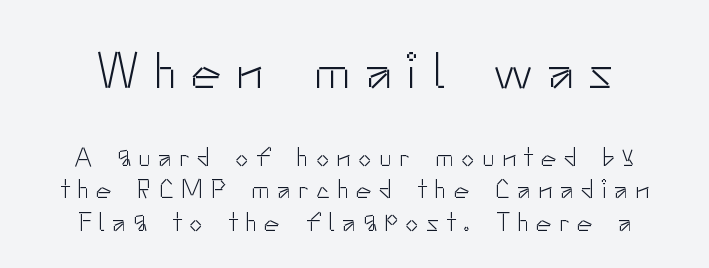
{"serif": "no", "italic": "no", "bold": "no", "weight": "light", "width": "normal", "stroke_contrast": "low", "x_height": "small", "monospaced": "no", "underline": "no", "line_spacing": "normal", "line_spacing_ratio": 1.25, "letter_spacing": "wide", "letter_spacing_em": 0.29, "larger_block": "first", "size_ratio": 1.96, "glyph_px": 51}
